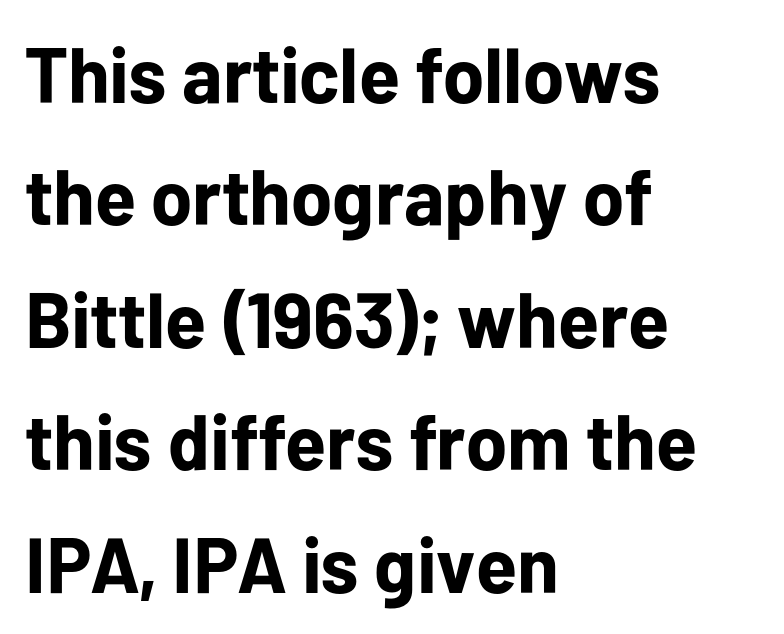
{"serif": "no", "italic": "no", "bold": "yes", "weight": "bold", "width": "normal", "stroke_contrast": "low", "x_height": "medium", "monospaced": "no", "underline": "no", "align": "left", "line_spacing": "normal", "line_spacing_ratio": 1.57, "letter_spacing": "normal", "letter_spacing_em": 0.0, "glyph_px": 78}
